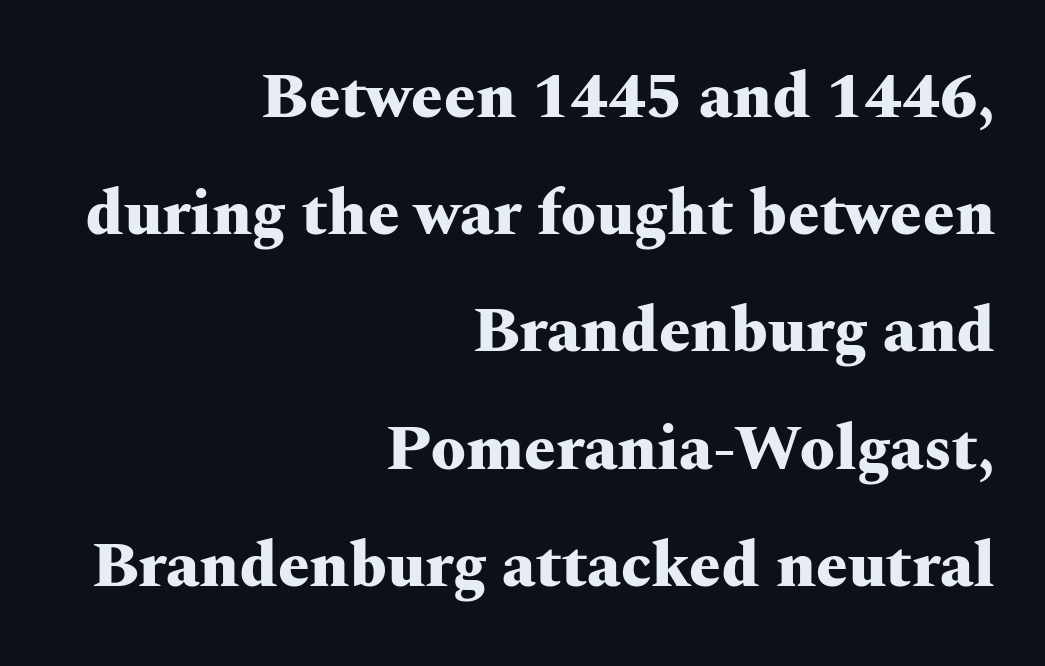
{"serif": "yes", "italic": "no", "bold": "yes", "weight": "heavy", "width": "wide", "stroke_contrast": "medium", "x_height": "medium", "monospaced": "no", "underline": "no", "align": "right", "line_spacing_ratio": 1.86, "letter_spacing": "normal", "letter_spacing_em": 0.0, "glyph_px": 63}
